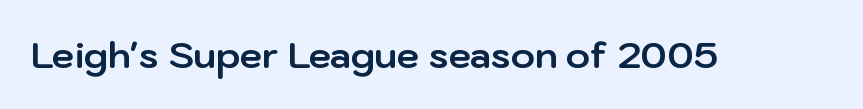
This sample uses plain, unmodified letter spacing. Examine the stroke ends and you'll find no serifs. Spacing verdict: proportional, widths tailored to each character. The specimen reads as upright at a glance.
